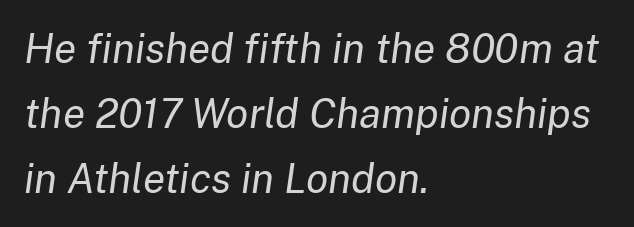
Underline: absent. The block of text has a typical density, with ordinary space between rows. The horizontal fit of the characters is conventional and even. The text carries the slant typical of an italic or oblique font. The rendering anchors every line to the left-hand side.
